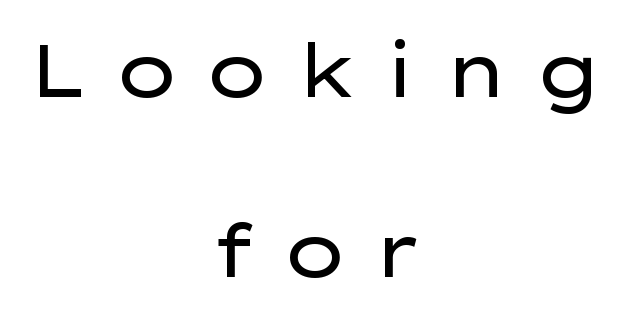
The image shows 75 px regular-weight, wide sans-serif type, upright; set centered, loose line spacing (2.4x), unusually wide letter spacing (+0.31 em), not underlined; low stroke contrast and a medium x-height.
